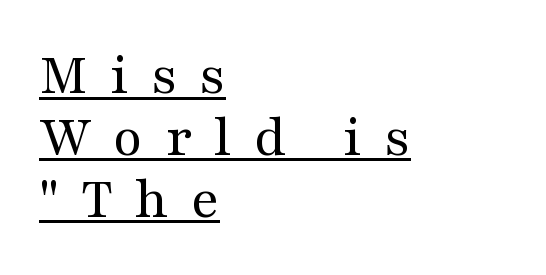
{"serif": "yes", "italic": "no", "bold": "no", "weight": "regular", "width": "wide", "stroke_contrast": "medium", "x_height": "medium", "monospaced": "no", "underline": "yes", "align": "left", "line_spacing": "tight", "line_spacing_ratio": 1.03, "letter_spacing": "wide", "letter_spacing_em": 0.37, "glyph_px": 60}
